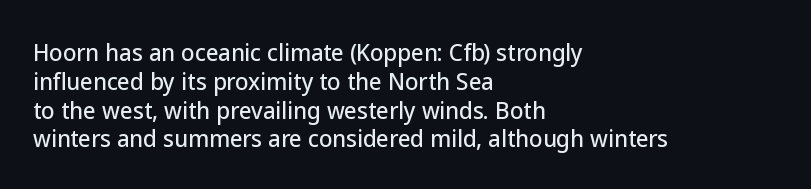
{"italic": "no", "underline": "no", "align": "left", "line_spacing": "normal", "line_spacing_ratio": 1.31, "letter_spacing": "normal", "letter_spacing_em": 0.0, "glyph_px": 22}
